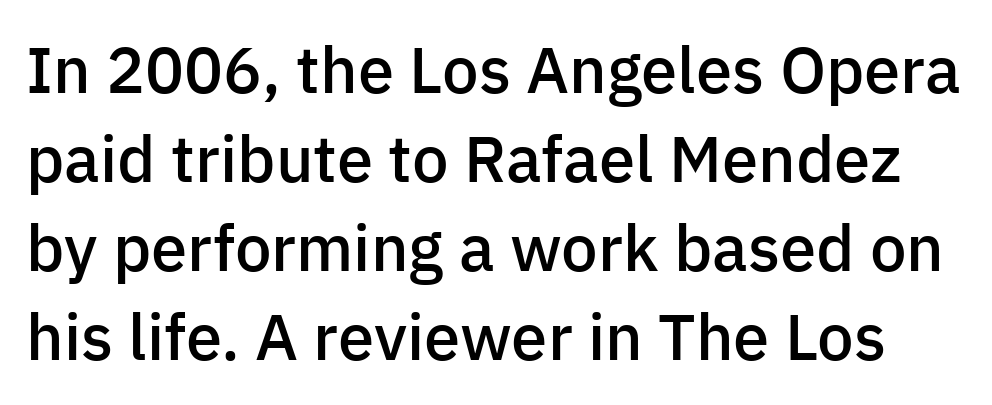
Q: Is the text bold? A: Semi-bold.
Q: Is the text italic (slanted)? A: No, it is upright.
Q: Is the typeface a serif or a sans-serif typeface? A: Sans-serif.
Q: Is the text underlined? A: No.
Q: Is the spacing between letters normal or unusually wide? A: Normal.
Q: Is the spacing between lines tight, normal or loose? A: Normal.
Q: Width (condensed, normal, or wide)? A: Normal.
Q: Stroke contrast? A: Low.
Q: x-height? A: Medium.
Q: Monospaced? A: No.
